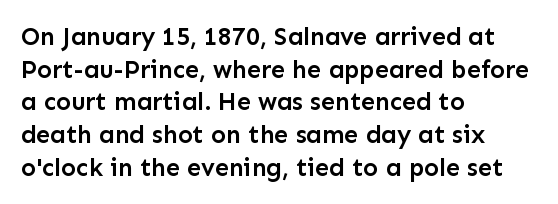
The image shows 25 px text type, upright; set left-aligned, normal line spacing (1.31x), normal letter spacing, not underlined.
